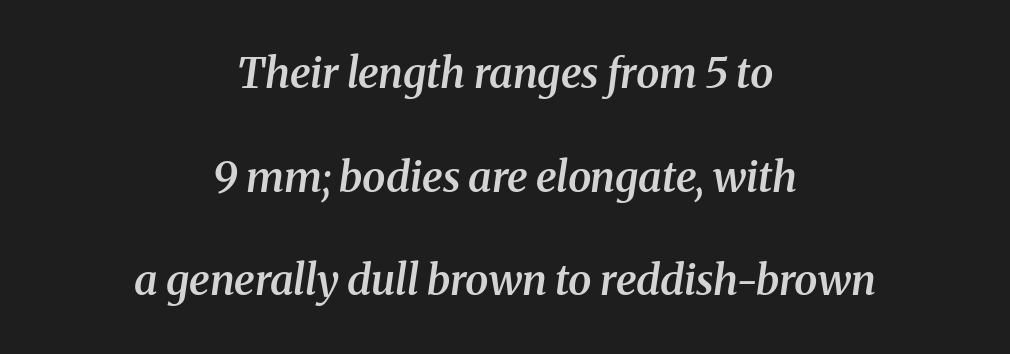
Small tapered or slab feet sit at the stroke ends, so this counts as serif. Slant detected: the letters are inclined. Notice the strokes are somewhat thickened but not fully heavy: this is a semibold. Underline: absent. The passage shown is typed in a proportional face where columns would drift.
